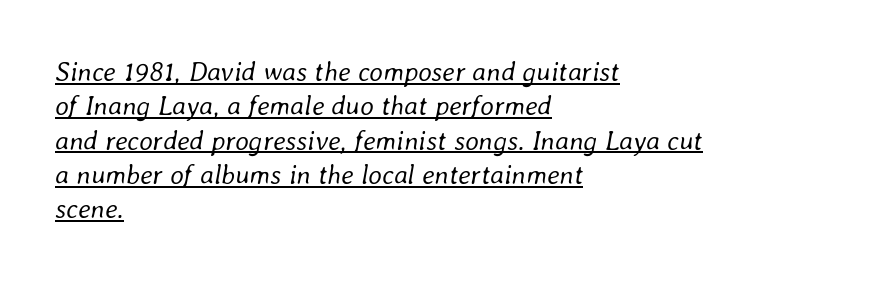
Q: Is the text bold? A: No.
Q: Is the text italic (slanted)? A: Yes, it leans right by about 8 degrees.
Q: Is the text underlined? A: Yes.
Q: How is the paragraph aligned? A: Left-aligned.
Q: Is the spacing between letters normal or unusually wide? A: Normal.
Q: Is the spacing between lines tight, normal or loose? A: Normal.
